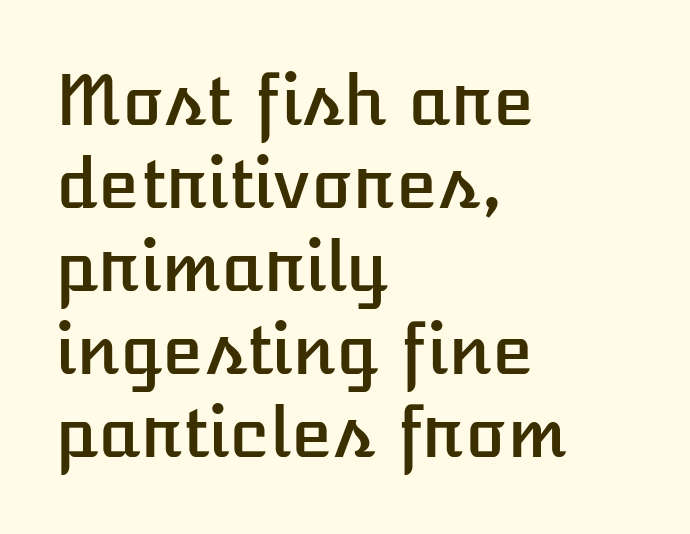
{"italic": "no", "width": "normal", "stroke_contrast": "low", "x_height": "medium", "monospaced": "no", "underline": "no", "align": "left", "line_spacing_ratio": 1.22, "letter_spacing": "normal", "letter_spacing_em": 0.0, "glyph_px": 68}
